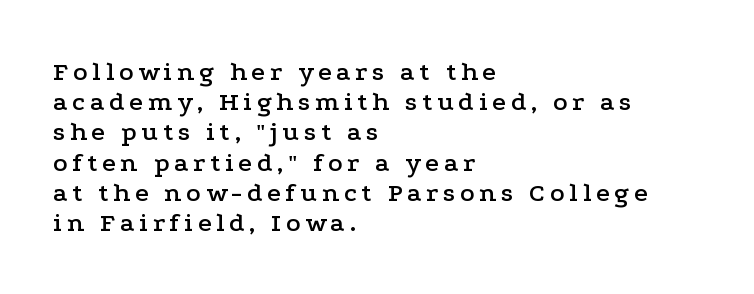
The block of text is dense from top to bottom, with scant space between rows. Ordinary non-slanted type is in use. Left-aligned paragraph, ragged on the right. Check the space under the baseline: it is left empty.
